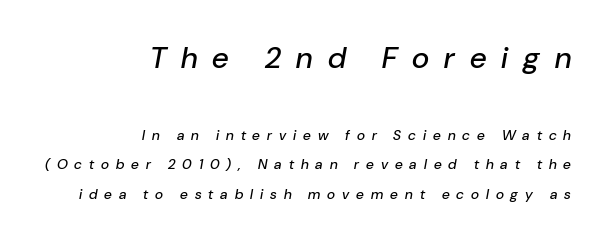
A typesetter would mark this as italic. The paragraph shown leans on its right margin. Plain, unruled lines of type. Here the first block reads like a headline and the second like body copy.
